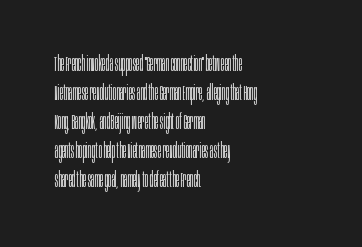
Letters rest on an invisible, unmarked baseline. Heaviness? Minimal to ordinary, like unemphasized prose. The rendering anchors every line to the left-hand side. The line-height multiplier appears to be the usual default.
